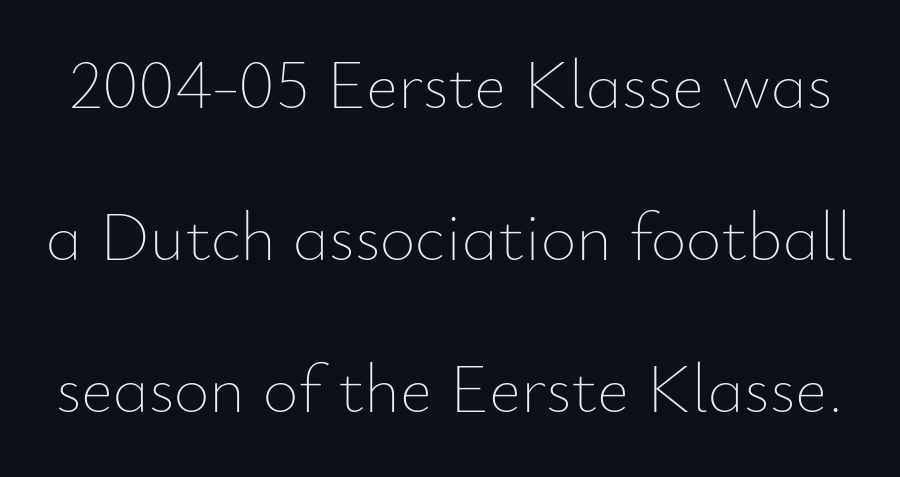
Q: Is the text bold? A: No.
Q: Is the text italic (slanted)? A: No, it is upright.
Q: Is the text underlined? A: No.
Q: Is the spacing between letters normal or unusually wide? A: Normal.
Q: Is the spacing between lines tight, normal or loose? A: Loose.
Q: Width (condensed, normal, or wide)? A: Normal.
Q: Stroke contrast? A: Low.
Q: x-height? A: Small.
Q: Monospaced? A: No.
